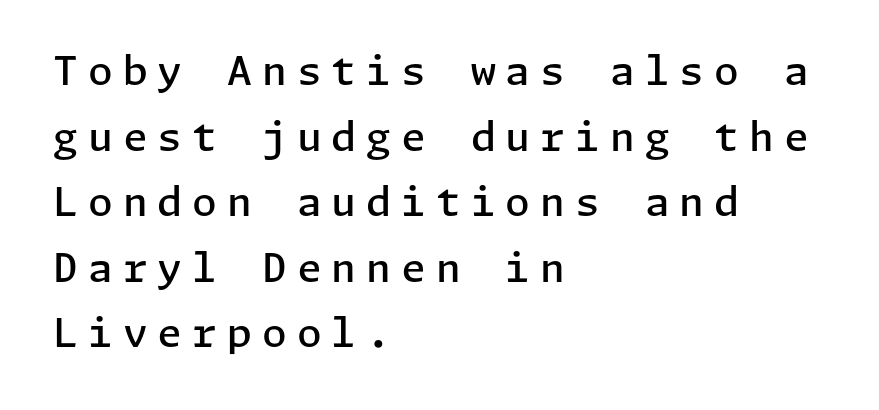
The image shows 40 px semibold sans-serif type, upright; set left-aligned, normal line spacing (1.64x), unusually wide letter spacing (+0.25 em), not underlined; low stroke contrast and a medium x-height.
